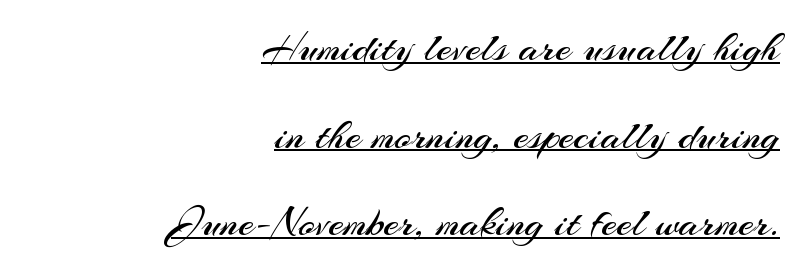
These lines are composed in type without serifs. Look at the tracking — it's just the regular setting, nothing added. The weight tops out at a normal text grade. Each letter keeps its own natural width here, so spacing adapts to shape.
